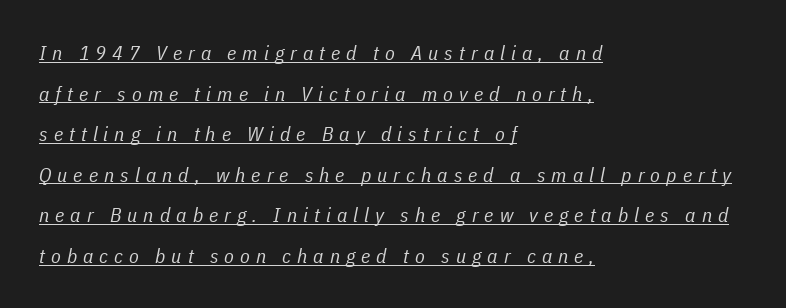
Q: Is the text bold? A: No.
Q: Is the text italic (slanted)? A: Yes, it leans right by about 11 degrees.
Q: Is the text underlined? A: Yes.
Q: How is the paragraph aligned? A: Left-aligned.
Q: Is the spacing between letters normal or unusually wide? A: Unusually wide.
Q: Is the spacing between lines tight, normal or loose? A: Loose.
